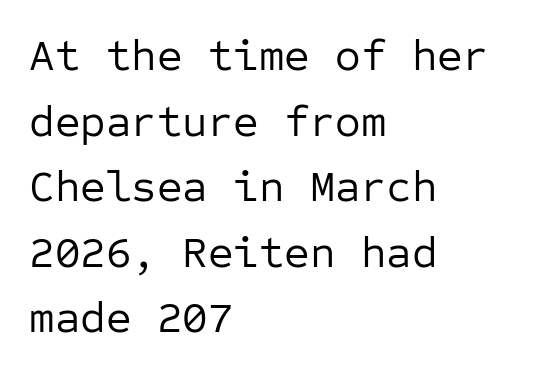
Think standard paragraph weight, or any step lighter than that. Is there any slant? The stems are plumb. Between one letter and the next there's only the usual sliver of space. The passage shown is not underscored anywhere.
